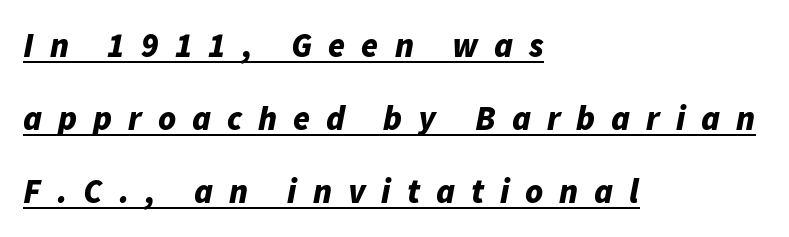
Q: Is the text bold? A: Yes.
Q: Is the text italic (slanted)? A: Yes, it leans right by about 11 degrees.
Q: Is the text underlined? A: Yes.
Q: How is the paragraph aligned? A: Left-aligned.
Q: Is the spacing between letters normal or unusually wide? A: Unusually wide.
Q: Is the spacing between lines tight, normal or loose? A: Loose.
Q: Width (condensed, normal, or wide)? A: Normal.
Q: Stroke contrast? A: Low.
Q: x-height? A: Medium.
Q: Monospaced? A: No.
